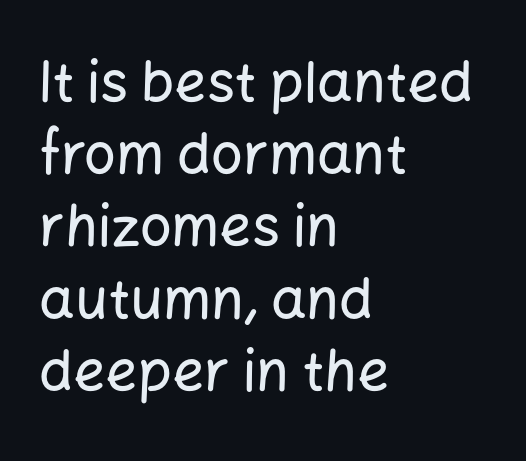
{"serif": "no", "italic": "no", "width": "normal", "stroke_contrast": "low", "x_height": "medium", "monospaced": "no", "underline": "no", "align": "left", "line_spacing": "normal", "line_spacing_ratio": 1.29, "letter_spacing": "normal", "letter_spacing_em": 0.0, "glyph_px": 56}
